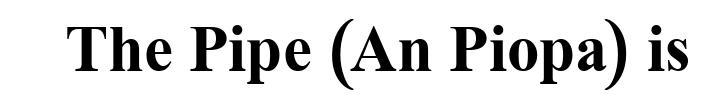
Ordinary non-slanted type is in use. Regarding serifs, this sample has them. The face used here is proportionally spaced, like ordinary book or web type. Nobody drew a line under any word here. I'd describe the lettering as bold — thick and assertive. The gaps between neighbouring characters are ordinary and unremarkable.
